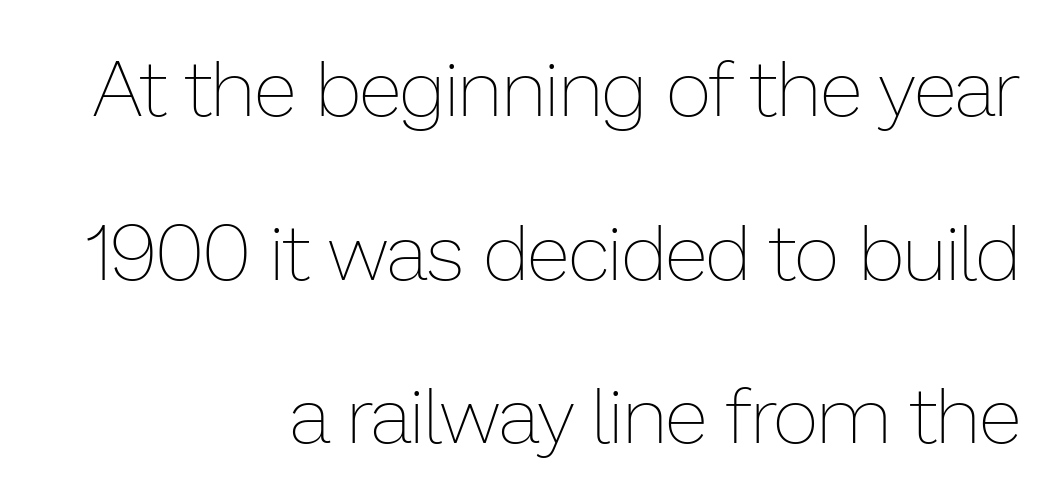
Q: Is the text bold? A: No.
Q: Is the text italic (slanted)? A: No, it is upright.
Q: Is the text underlined? A: No.
Q: How is the paragraph aligned? A: Right-aligned.
Q: Is the spacing between letters normal or unusually wide? A: Normal.
Q: Is the spacing between lines tight, normal or loose? A: Loose.
Q: Width (condensed, normal, or wide)? A: Normal.
Q: Stroke contrast? A: Low.
Q: x-height? A: Medium.
Q: Monospaced? A: No.
